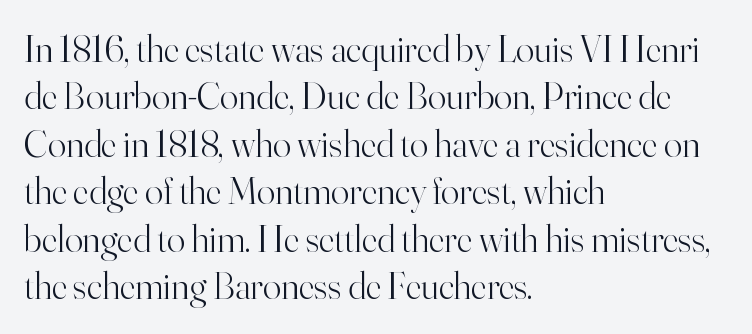
Q: Is the text bold? A: No.
Q: Is the text italic (slanted)? A: No, it is upright.
Q: Is the typeface a serif or a sans-serif typeface? A: Serif.
Q: Is the text underlined? A: No.
Q: How is the paragraph aligned? A: Left-aligned.
Q: Is the spacing between letters normal or unusually wide? A: Normal.
Q: Is the spacing between lines tight, normal or loose? A: Normal.
Q: Width (condensed, normal, or wide)? A: Normal.
Q: Stroke contrast? A: High.
Q: x-height? A: Small.
Q: Monospaced? A: No.
